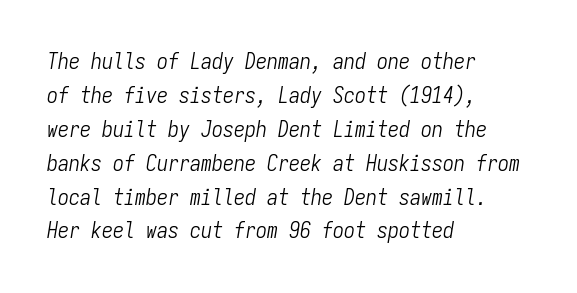
The image shows 22 px text type, italic (leaning right); set left-aligned, normal line spacing (1.54x), normal letter spacing, not underlined.
